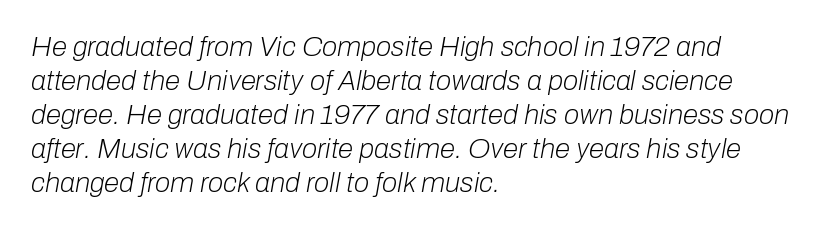
Think standard paragraph weight, or any step lighter than that. Is this a fixed-width face? No — the glyphs have proportional, varying widths. This sample is left-justified, so line endings fall wherever the words run out. Tracking value appears to be zero — textbook default spacing.
